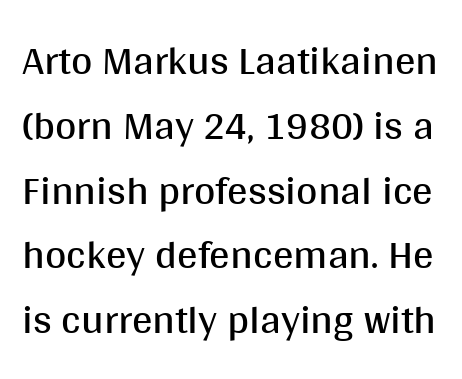
Q: Is the text bold? A: No.
Q: Is the text italic (slanted)? A: No, it is upright.
Q: Is the typeface a serif or a sans-serif typeface? A: Sans-serif.
Q: Is the text underlined? A: No.
Q: Is the spacing between letters normal or unusually wide? A: Normal.
Q: Is the spacing between lines tight, normal or loose? A: Normal.
Q: Width (condensed, normal, or wide)? A: Normal.
Q: Stroke contrast? A: Medium.
Q: x-height? A: Large.
Q: Monospaced? A: No.
